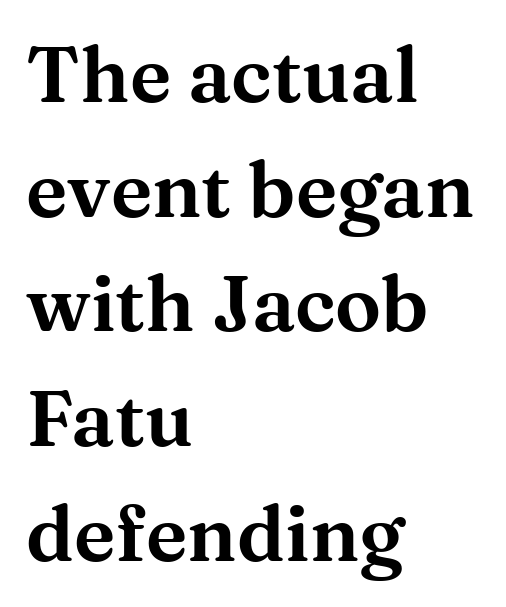
The rendering shows small feet on the letterforms — a serif design. Is this a fixed-width face? No — the glyphs have proportional, varying widths. What stands out about the letter spacing? Nothing — it is the standard amount. The rendering anchors every line to the left-hand side.
